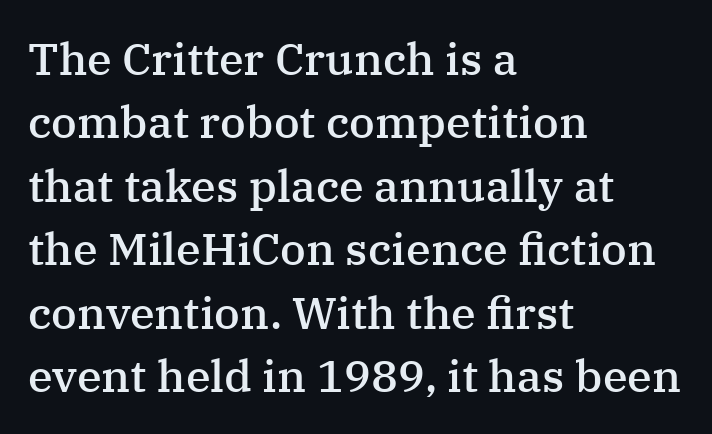
{"serif": "yes", "italic": "no", "bold": "semi", "weight": "semibold", "width": "normal", "stroke_contrast": "medium", "x_height": "medium", "monospaced": "no", "underline": "no", "align": "left", "line_spacing": "normal", "line_spacing_ratio": 1.41, "letter_spacing": "normal", "letter_spacing_em": 0.0, "glyph_px": 45}
